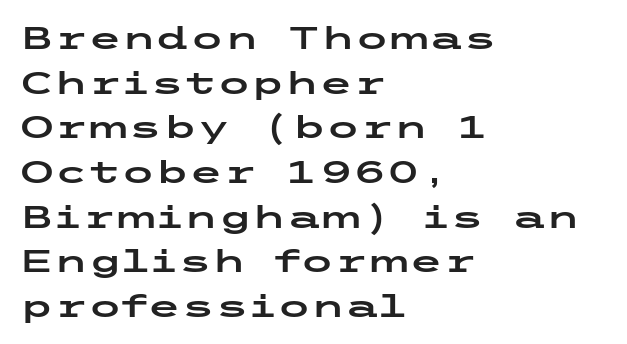
{"serif": "no", "italic": "no", "width": "wide", "stroke_contrast": "low", "x_height": "medium", "underline": "no", "align": "left", "line_spacing": "normal", "line_spacing_ratio": 1.44, "letter_spacing": "normal", "letter_spacing_em": 0.0, "glyph_px": 31}
